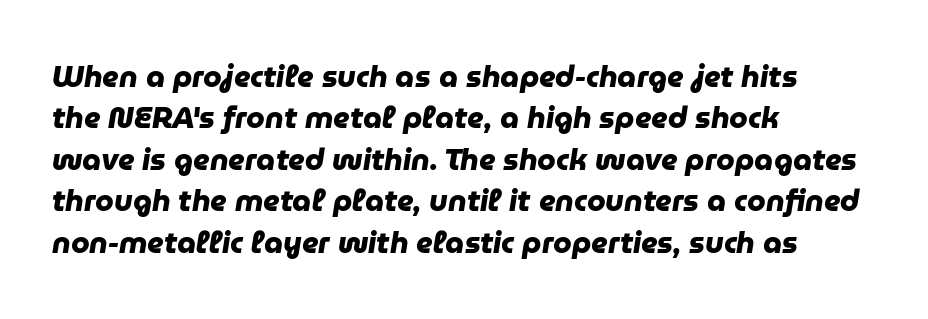
Q: Is the text bold? A: Yes.
Q: Is the typeface a serif or a sans-serif typeface? A: Sans-serif.
Q: Is the text underlined? A: No.
Q: How is the paragraph aligned? A: Left-aligned.
Q: Is the spacing between letters normal or unusually wide? A: Normal.
Q: Is the spacing between lines tight, normal or loose? A: Normal.
Q: Width (condensed, normal, or wide)? A: Normal.
Q: Stroke contrast? A: Low.
Q: x-height? A: Medium.
Q: Monospaced? A: No.
